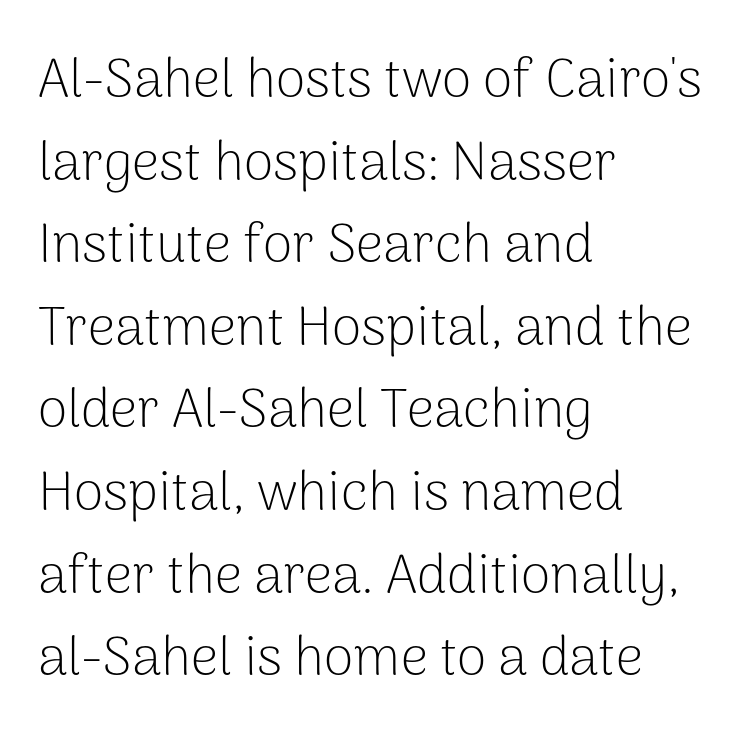
{"serif": "no", "italic": "no", "bold": "no", "weight": "light", "width": "normal", "stroke_contrast": "low", "x_height": "medium", "monospaced": "no", "underline": "no", "align": "left", "line_spacing": "normal", "line_spacing_ratio": 1.53, "letter_spacing": "normal", "letter_spacing_em": 0.0, "glyph_px": 54}
